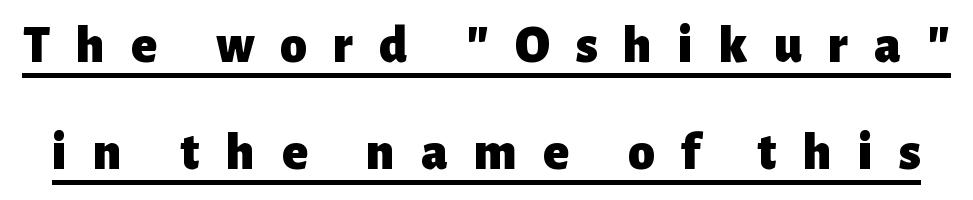
{"serif": "no", "italic": "no", "bold": "yes", "weight": "heavy", "width": "normal", "stroke_contrast": "low", "x_height": "medium", "monospaced": "no", "underline": "yes", "line_spacing": "loose", "line_spacing_ratio": 2.02, "letter_spacing": "wide", "letter_spacing_em": 0.49, "glyph_px": 53}
